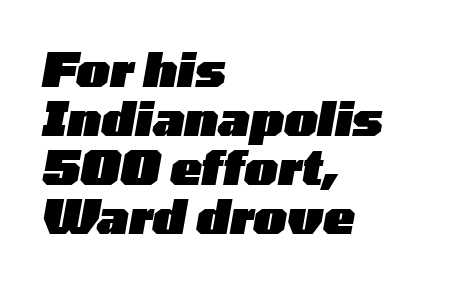
Q: Is the text bold? A: Yes.
Q: Is the text italic (slanted)? A: Yes, it leans right by about 10 degrees.
Q: Is the text underlined? A: No.
Q: How is the paragraph aligned? A: Left-aligned.
Q: Is the spacing between letters normal or unusually wide? A: Normal.
Q: Is the spacing between lines tight, normal or loose? A: Tight.
Q: Width (condensed, normal, or wide)? A: Wide.
Q: Stroke contrast? A: Low.
Q: x-height? A: Medium.
Q: Monospaced? A: No.
